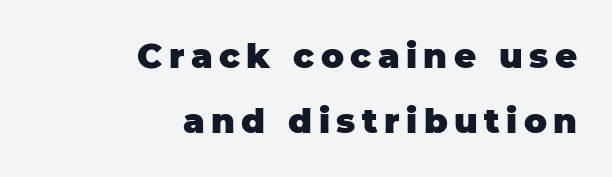
The image shows 34 px heavy sans-serif type, upright; set right-aligned, loose line spacing (1.9x), not underlined; low stroke contrast and a large x-height.
